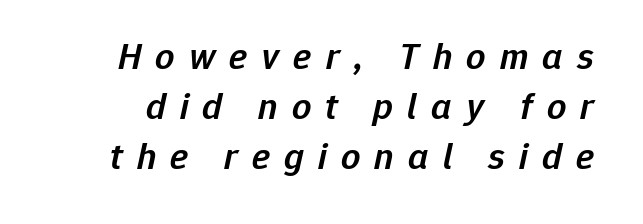
{"italic": "yes", "lean": "right", "slant_degrees": 12, "bold": "semi", "weight": "semibold", "width": "normal", "stroke_contrast": "low", "x_height": "medium", "monospaced": "no", "underline": "no", "line_spacing": "normal", "line_spacing_ratio": 1.31, "letter_spacing": "wide", "letter_spacing_em": 0.37, "glyph_px": 38}
